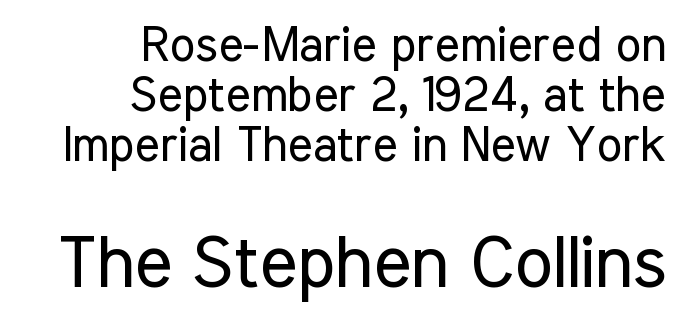
Q: Is the text bold? A: No.
Q: Is the text italic (slanted)? A: No, it is upright.
Q: Is the typeface a serif or a sans-serif typeface? A: Sans-serif.
Q: Is the text underlined? A: No.
Q: How is the paragraph aligned? A: Right-aligned.
Q: Is the spacing between letters normal or unusually wide? A: Normal.
Q: Is the spacing between lines tight, normal or loose? A: Tight.
Q: Which block of text is set in a larger size, the first (top) or the second (bottom)? A: The second (bottom) one.
Q: Width (condensed, normal, or wide)? A: Condensed.
Q: Stroke contrast? A: Low.
Q: x-height? A: Medium.
Q: Monospaced? A: No.
